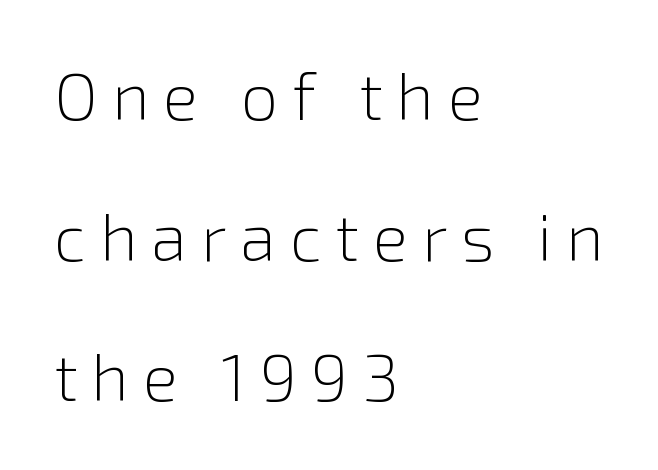
Q: Is the text bold? A: No.
Q: Is the text italic (slanted)? A: No, it is upright.
Q: Is the typeface a serif or a sans-serif typeface? A: Sans-serif.
Q: Is the text underlined? A: No.
Q: How is the paragraph aligned? A: Left-aligned.
Q: Is the spacing between letters normal or unusually wide? A: Unusually wide.
Q: Is the spacing between lines tight, normal or loose? A: Loose.
Q: Width (condensed, normal, or wide)? A: Normal.
Q: Stroke contrast? A: Low.
Q: x-height? A: Medium.
Q: Monospaced? A: No.
